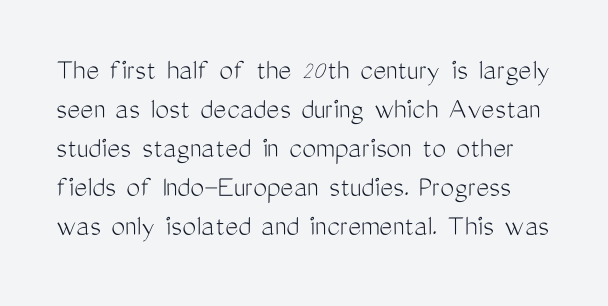
The image shows 31 px light, condensed sans-serif type, upright; set normal line spacing (1.26x), normal letter spacing, not underlined; medium stroke contrast and a medium x-height.
